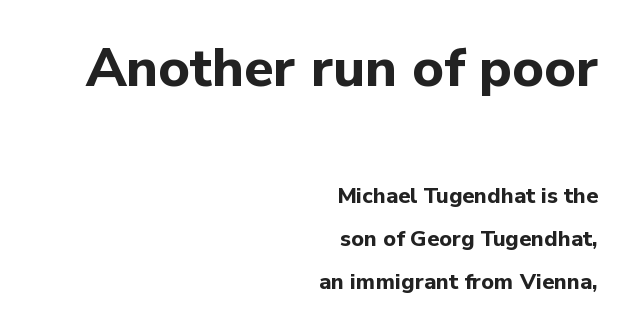
The specimen omits any rule beneath the text block's lines. Letterform terminals end flat and unadorned throughout the passage. Proportional: the letters do not fall into vertical columns. Does the weight exceed regular? Yes, all the way to bold.
